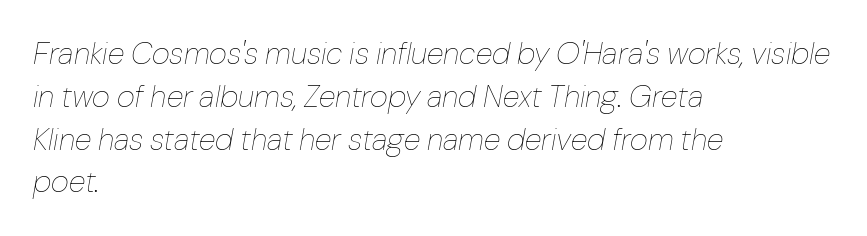
{"italic": "yes", "lean": "right", "slant_degrees": 10, "bold": "no", "weight": "thin", "width": "normal", "stroke_contrast": "low", "x_height": "medium", "monospaced": "no", "underline": "no", "align": "left", "line_spacing": "normal", "line_spacing_ratio": 1.38, "letter_spacing": "normal", "letter_spacing_em": 0.0, "glyph_px": 31}
